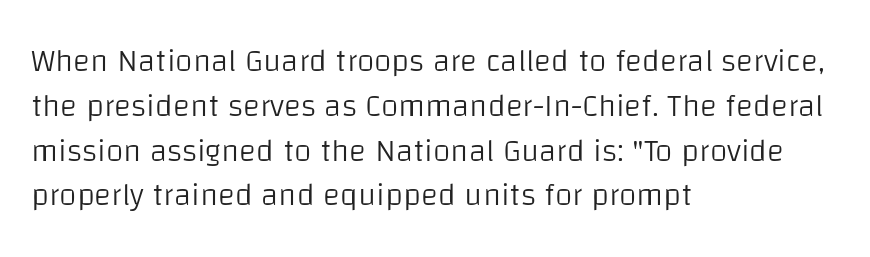
The image shows 32 px light sans-serif type, upright; set left-aligned, normal line spacing (1.4x), normal letter spacing, not underlined; low stroke contrast and a large x-height.
